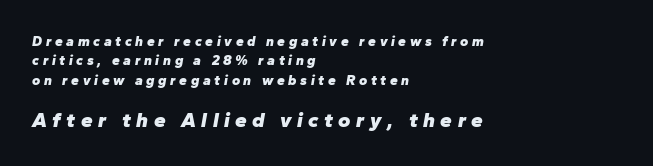
Observe the wide spacing: letters keep a clear distance from each other. Type without underlining. The more generous point size was reserved for the lower chunk. Characters are canted at an angle relative to the baseline's perpendicular. The rendering uses a bold face; every stroke is thick and dark.
